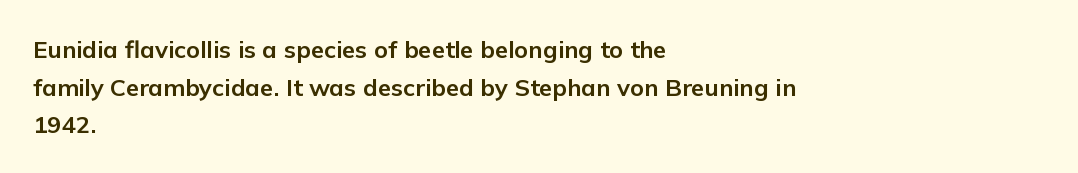
Q: Is the text bold? A: Yes.
Q: Is the text italic (slanted)? A: No, it is upright.
Q: Is the text underlined? A: No.
Q: How is the paragraph aligned? A: Left-aligned.
Q: Is the spacing between letters normal or unusually wide? A: Normal.
Q: Is the spacing between lines tight, normal or loose? A: Normal.
